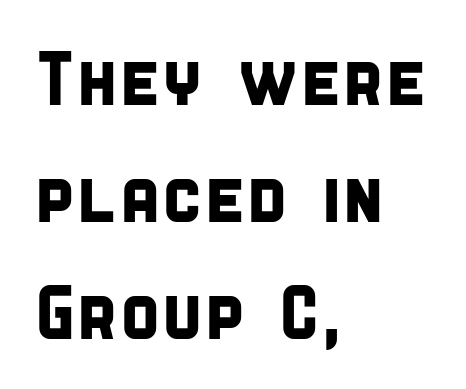
{"serif": "no", "width": "condensed", "stroke_contrast": "low", "x_height": "large", "monospaced": "no", "underline": "no", "align": "left", "line_spacing": "normal", "line_spacing_ratio": 1.56, "letter_spacing": "normal", "letter_spacing_em": 0.0, "glyph_px": 75}
